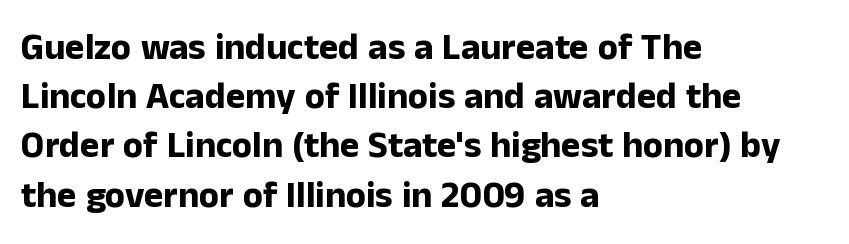
The image shows 37 px bold sans-serif type, upright; set left-aligned, normal line spacing (1.33x), normal letter spacing, not underlined; low stroke contrast and a medium x-height.
